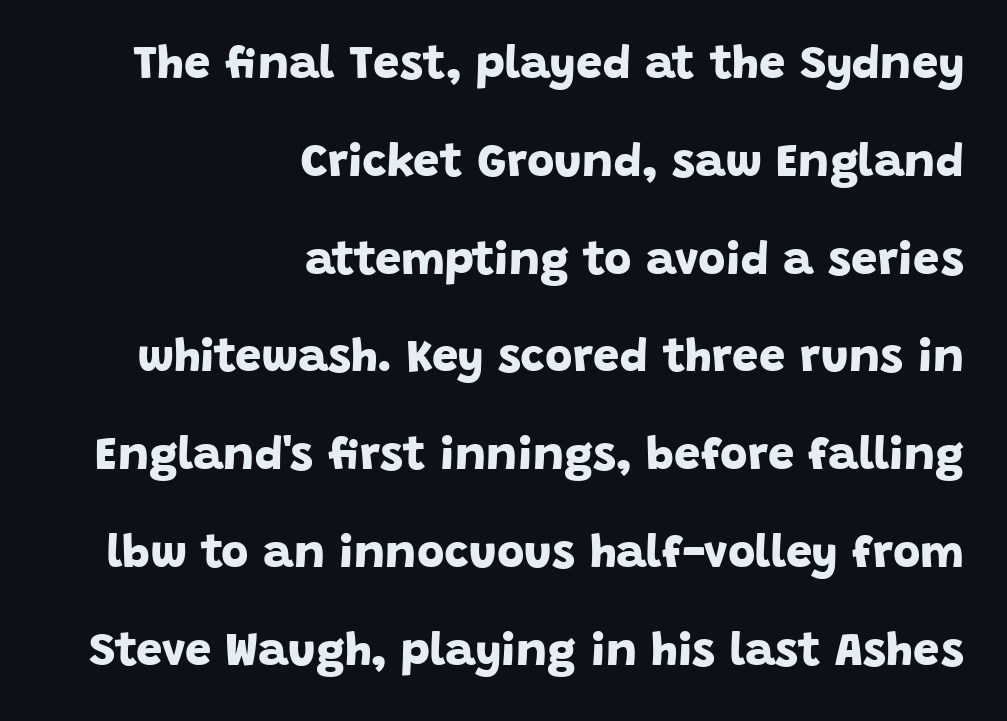
{"serif": "no", "bold": "yes", "weight": "bold", "width": "normal", "stroke_contrast": "low", "x_height": "large", "monospaced": "no", "underline": "no", "align": "right", "line_spacing": "loose", "line_spacing_ratio": 2.08, "letter_spacing": "normal", "letter_spacing_em": 0.0, "glyph_px": 47}
